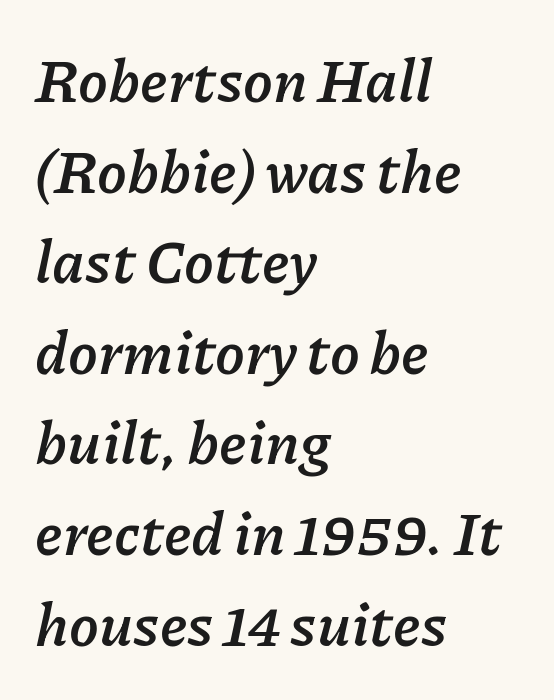
Q: Is the text bold? A: Yes.
Q: Is the text italic (slanted)? A: Yes, it leans right by about 11 degrees.
Q: Is the text underlined? A: No.
Q: How is the paragraph aligned? A: Left-aligned.
Q: Is the spacing between letters normal or unusually wide? A: Normal.
Q: Is the spacing between lines tight, normal or loose? A: Normal.
Q: Width (condensed, normal, or wide)? A: Normal.
Q: Stroke contrast? A: Low.
Q: x-height? A: Medium.
Q: Monospaced? A: No.
